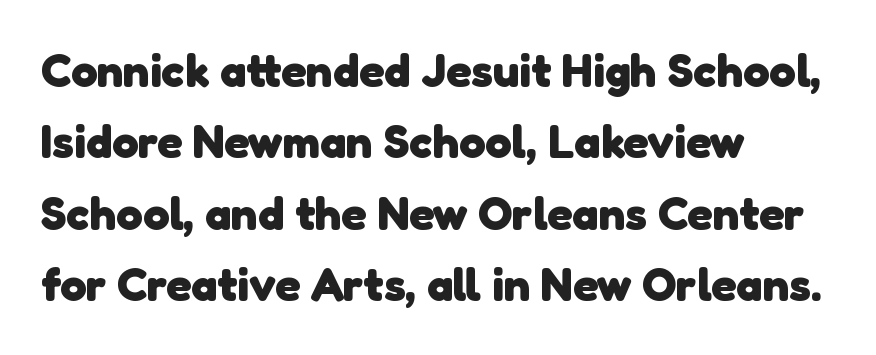
{"serif": "no", "bold": "yes", "weight": "heavy", "width": "normal", "stroke_contrast": "low", "x_height": "medium", "monospaced": "no", "underline": "no", "align": "left", "line_spacing": "normal", "line_spacing_ratio": 1.52, "letter_spacing": "normal", "letter_spacing_em": 0.0, "glyph_px": 47}
